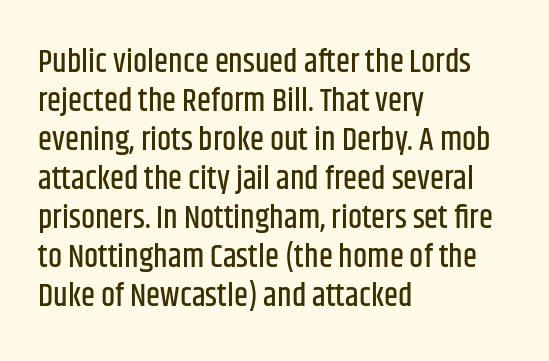
The image shows 32 px condensed sans-serif type, upright; set left-aligned, line spacing 1.22x, normal letter spacing, not underlined; low stroke contrast and a large x-height.
